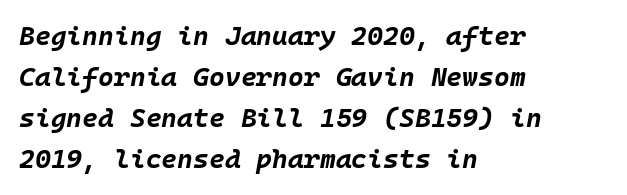
Q: Is the text bold? A: Yes.
Q: Is the text italic (slanted)? A: Yes, it leans right by about 10 degrees.
Q: Is the text underlined? A: No.
Q: How is the paragraph aligned? A: Left-aligned.
Q: Is the spacing between letters normal or unusually wide? A: Normal.
Q: Is the spacing between lines tight, normal or loose? A: Normal.
